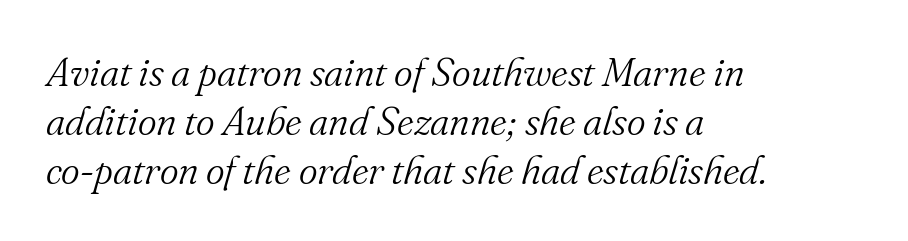
{"serif": "yes", "italic": "yes", "lean": "right", "slant_degrees": 16, "bold": "no", "weight": "light", "width": "normal", "stroke_contrast": "medium", "x_height": "small", "monospaced": "no", "underline": "no", "align": "left", "line_spacing_ratio": 1.22, "letter_spacing": "normal", "letter_spacing_em": 0.0, "glyph_px": 40}
